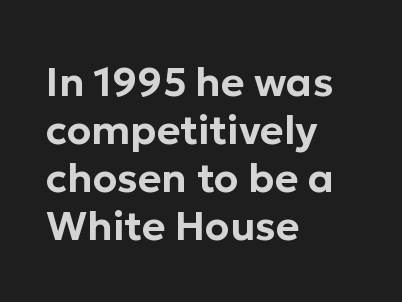
Short note: letters normally spaced. The ragged edge is on the right, which tells us the setting is flush left. Note: no serifs on the glyphs. Bare-footed words on every line.
